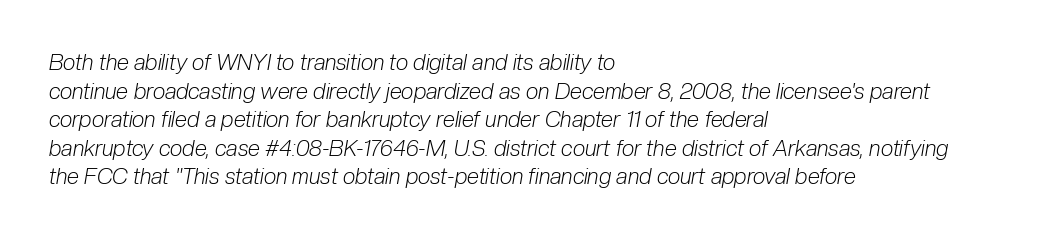
The image shows 22 px text type, italic (leaning right); set left-aligned, normal line spacing (1.3x), normal letter spacing, not underlined.
